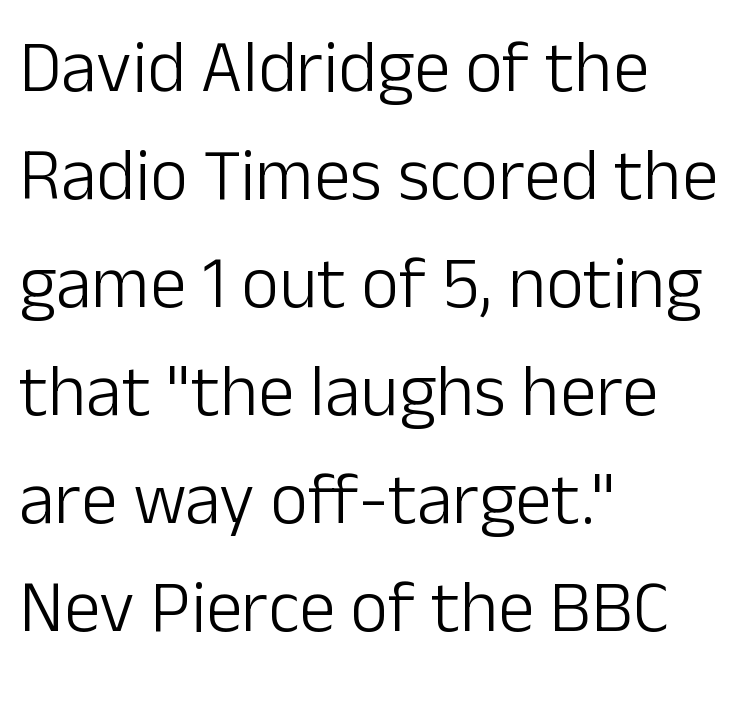
Q: Is the text bold? A: No.
Q: Is the text italic (slanted)? A: No, it is upright.
Q: Is the typeface a serif or a sans-serif typeface? A: Sans-serif.
Q: Is the text underlined? A: No.
Q: How is the paragraph aligned? A: Left-aligned.
Q: Is the spacing between letters normal or unusually wide? A: Normal.
Q: Is the spacing between lines tight, normal or loose? A: Normal.
Q: Width (condensed, normal, or wide)? A: Normal.
Q: Stroke contrast? A: Low.
Q: x-height? A: Medium.
Q: Monospaced? A: No.
